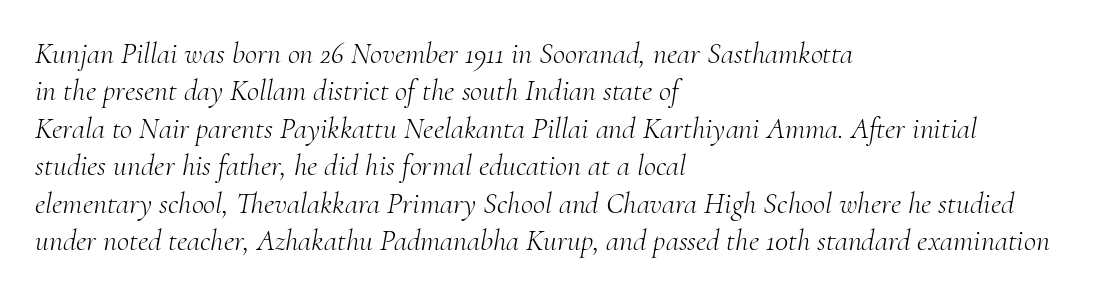
{"serif": "yes", "italic": "yes", "lean": "right", "slant_degrees": 10, "bold": "no", "weight": "light", "width": "normal", "stroke_contrast": "medium", "x_height": "small", "monospaced": "no", "underline": "no", "align": "left", "line_spacing": "normal", "line_spacing_ratio": 1.25, "letter_spacing": "normal", "letter_spacing_em": 0.0, "glyph_px": 30}
